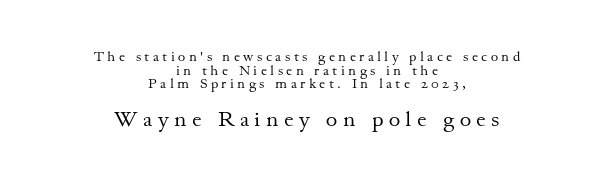
The image shows 22 px text type, upright; set centered, tight line spacing (0.98x), unusually wide letter spacing (+0.25 em), not underlined; the second (bottom) block is 1.57x larger.
